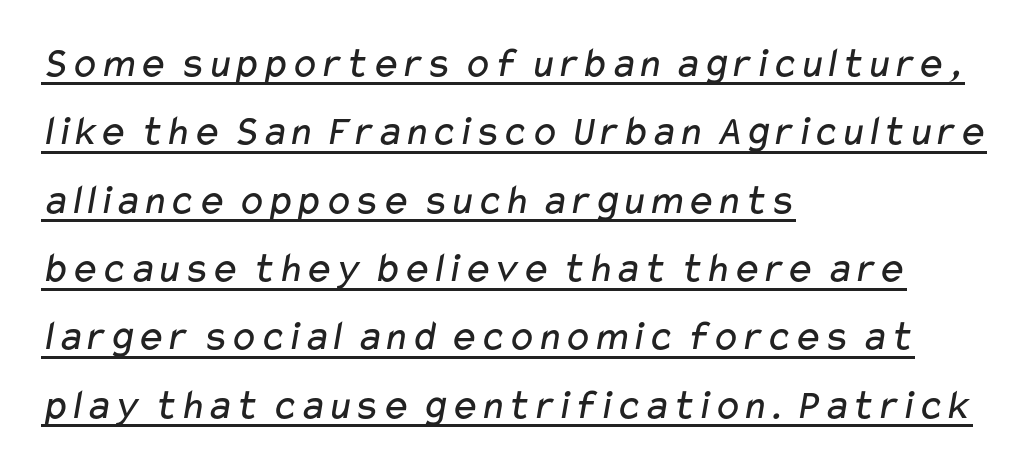
Q: Is the text bold? A: No.
Q: Is the typeface a serif or a sans-serif typeface? A: Sans-serif.
Q: Is the text underlined? A: Yes.
Q: How is the paragraph aligned? A: Left-aligned.
Q: Is the spacing between letters normal or unusually wide? A: Normal.
Q: Is the spacing between lines tight, normal or loose? A: Normal.
Q: Width (condensed, normal, or wide)? A: Wide.
Q: Stroke contrast? A: Low.
Q: x-height? A: Medium.
Q: Monospaced? A: No.
